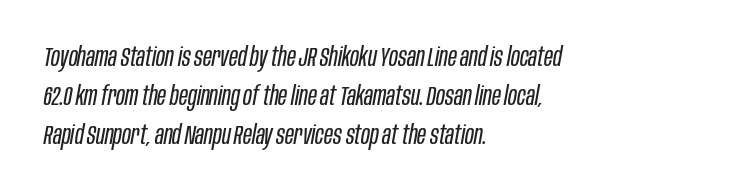
{"italic": "yes", "lean": "right", "slant_degrees": 10, "bold": "no", "underline": "no", "align": "left", "line_spacing": "normal", "line_spacing_ratio": 1.44, "letter_spacing": "normal", "letter_spacing_em": 0.0, "glyph_px": 27}
